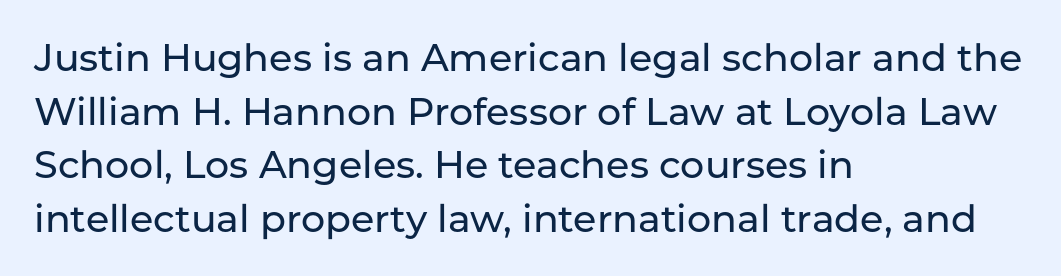
The image shows 38 px sans-serif type, upright; set left-aligned, normal line spacing (1.41x), normal letter spacing, not underlined; low stroke contrast and a medium x-height.
